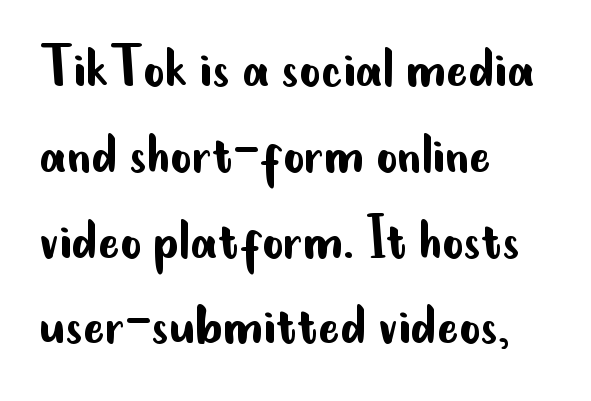
{"serif": "no", "italic": "no", "bold": "no", "weight": "regular", "width": "condensed", "stroke_contrast": "low", "x_height": "small", "monospaced": "no", "underline": "no", "align": "left", "line_spacing": "normal", "line_spacing_ratio": 1.32, "letter_spacing": "normal", "letter_spacing_em": 0.0, "glyph_px": 65}
